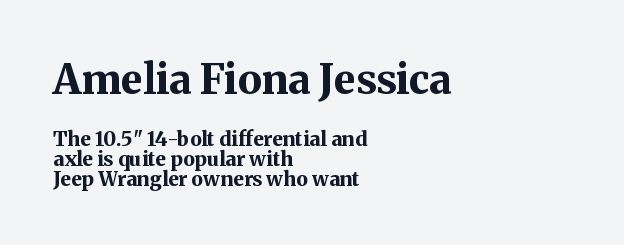
The passage is arranged the way most books set body copy — flush left. Quick note: underline off. The face used here is rendered with its standard letterfit. The passage shown is typed in a proportional face where columns would drift.
